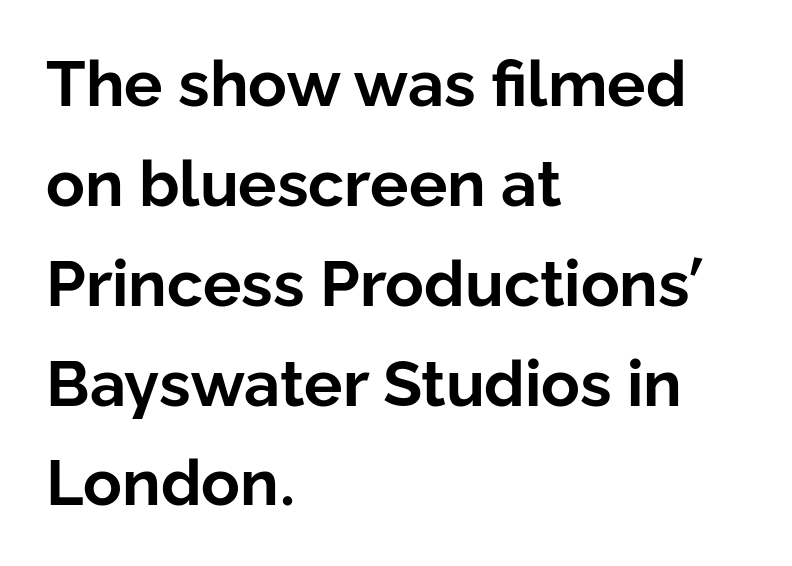
{"serif": "no", "italic": "no", "bold": "yes", "weight": "bold", "width": "normal", "stroke_contrast": "low", "x_height": "medium", "monospaced": "no", "underline": "no", "align": "left", "line_spacing": "normal", "line_spacing_ratio": 1.56, "letter_spacing": "normal", "letter_spacing_em": 0.0, "glyph_px": 64}
